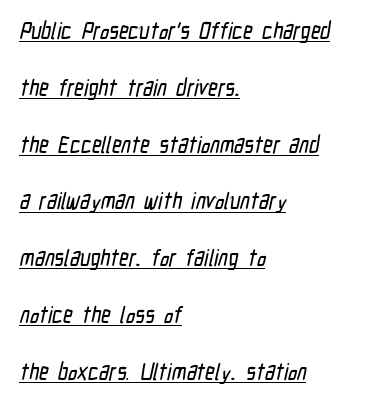
{"underline": "yes", "align": "left", "line_spacing": "loose", "line_spacing_ratio": 2.47, "letter_spacing": "normal", "letter_spacing_em": 0.0, "glyph_px": 23}
